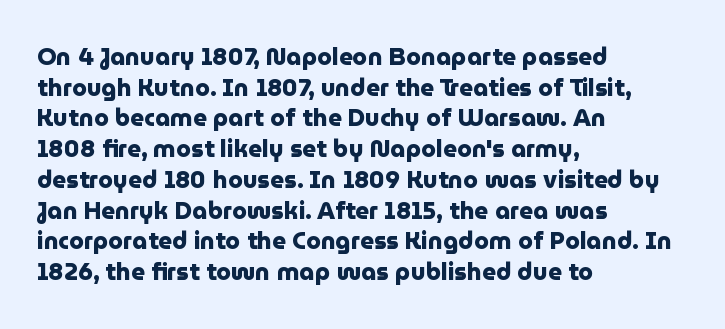
Q: Is the text bold? A: Yes.
Q: Is the text italic (slanted)? A: No, it is upright.
Q: Is the text underlined? A: No.
Q: How is the paragraph aligned? A: Left-aligned.
Q: Is the spacing between letters normal or unusually wide? A: Normal.
Q: Is the spacing between lines tight, normal or loose? A: Normal.
